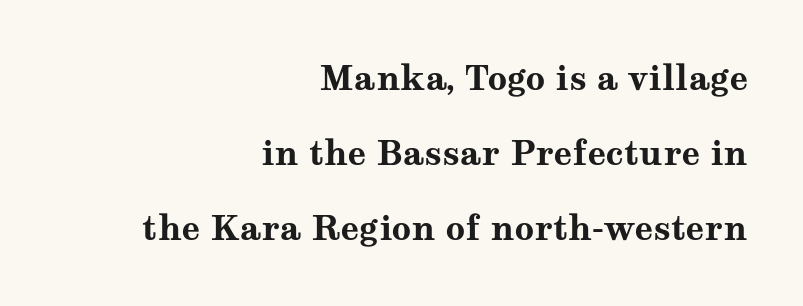
Descender tails drop into unmarked territory. Teacher's note: observe the even right margin — that is flush-right alignment. Note the varied advance widths — an 'i' is clearly narrower than an 'm'. Heavy, bold letterforms. Italic: no, the glyphs are upright roman. The characters display serif detailing at their extremities.
